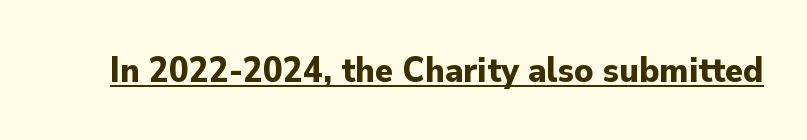
The image shows 37 px bold sans-serif type, upright; set normal letter spacing, underlined; low stroke contrast and a small x-height.
